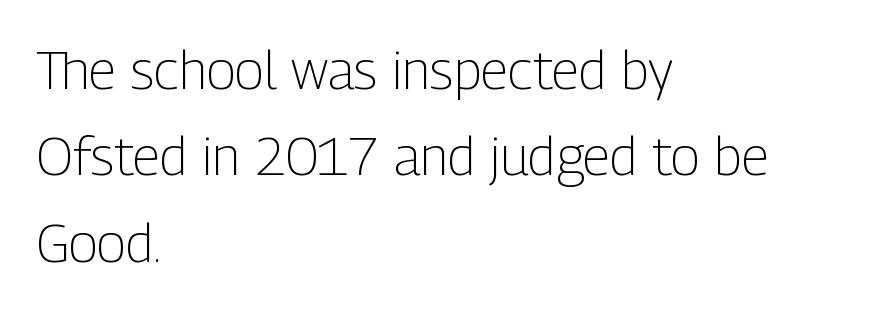
Q: Is the text bold? A: No.
Q: Is the text italic (slanted)? A: No, it is upright.
Q: Is the typeface a serif or a sans-serif typeface? A: Sans-serif.
Q: Is the text underlined? A: No.
Q: How is the paragraph aligned? A: Left-aligned.
Q: Is the spacing between letters normal or unusually wide? A: Normal.
Q: Is the spacing between lines tight, normal or loose? A: Normal.
Q: Width (condensed, normal, or wide)? A: Condensed.
Q: Stroke contrast? A: Low.
Q: x-height? A: Medium.
Q: Monospaced? A: No.
